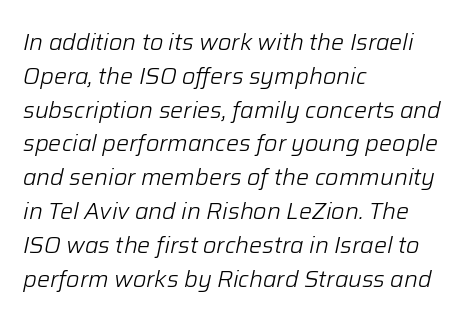
{"italic": "yes", "lean": "right", "slant_degrees": 12, "bold": "no", "underline": "no", "align": "left", "line_spacing": "normal", "line_spacing_ratio": 1.47, "letter_spacing": "normal", "letter_spacing_em": 0.0, "glyph_px": 23}
